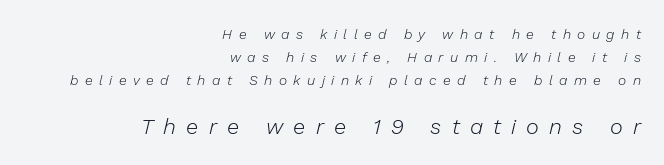
{"italic": "yes", "lean": "right", "slant_degrees": 13, "bold": "no", "underline": "no", "align": "right", "line_spacing": "normal", "line_spacing_ratio": 1.66, "letter_spacing": "wide", "letter_spacing_em": 0.46, "larger_block": "second", "size_ratio": 1.57, "glyph_px": 22}
